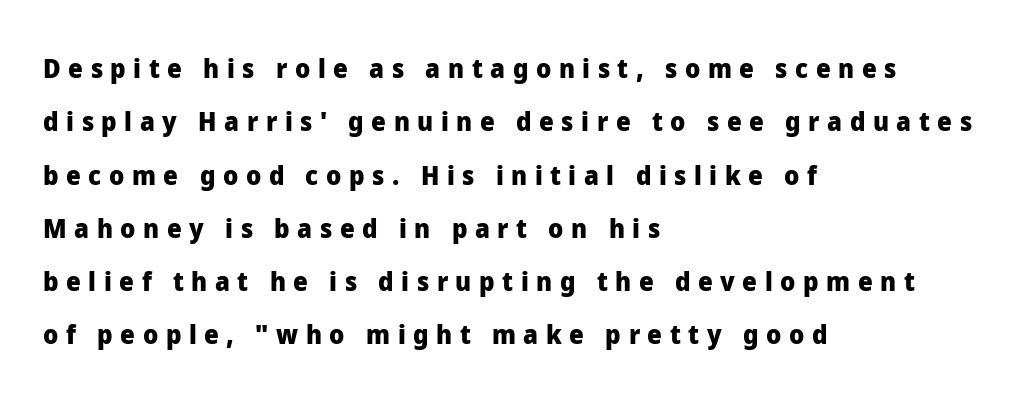
The image shows 26 px bold type, upright; set left-aligned, loose line spacing (2.05x), unusually wide letter spacing (+0.29 em), not underlined.
